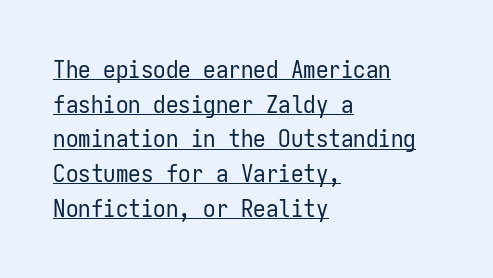
Q: Is the text bold? A: No.
Q: Is the text italic (slanted)? A: No, it is upright.
Q: Is the text underlined? A: Yes.
Q: How is the paragraph aligned? A: Left-aligned.
Q: Is the spacing between letters normal or unusually wide? A: Normal.
Q: Is the spacing between lines tight, normal or loose? A: Normal.
